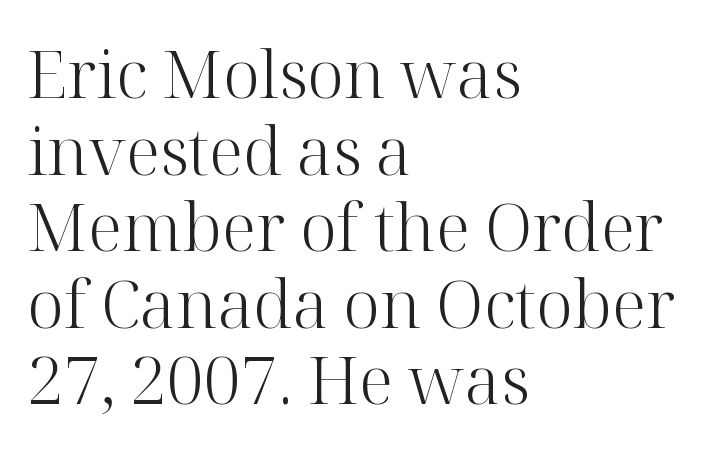
Typographically, this falls in the serif category. Does the copy run flush right? No — it runs flush left. How are the letters spaced? Ordinarily, with no added tracking. Each letter keeps its own natural width here, so spacing adapts to shape. The area under the type is left untouched.
